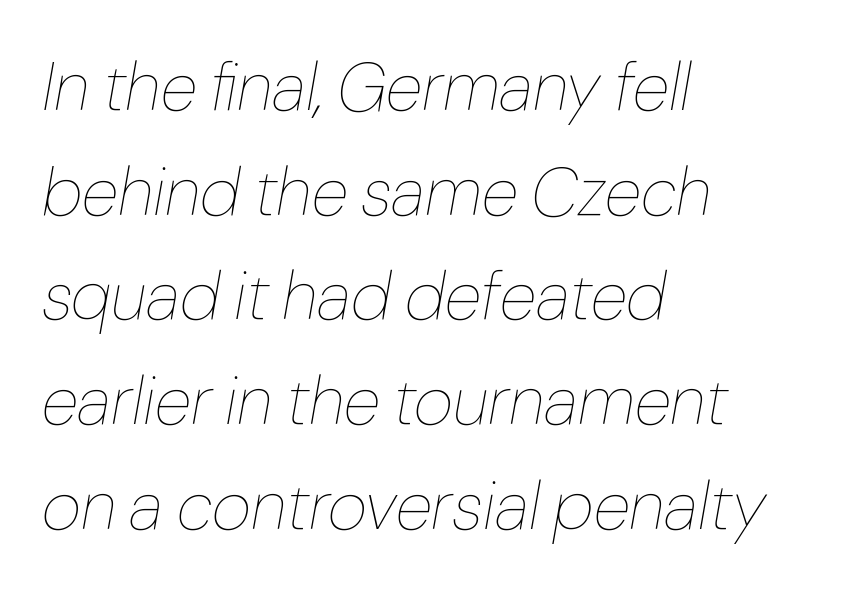
{"italic": "yes", "lean": "right", "slant_degrees": 10, "bold": "no", "weight": "thin", "width": "normal", "stroke_contrast": "low", "x_height": "medium", "monospaced": "no", "underline": "no", "align": "left", "line_spacing": "normal", "line_spacing_ratio": 1.54, "letter_spacing": "normal", "letter_spacing_em": 0.0, "glyph_px": 68}
